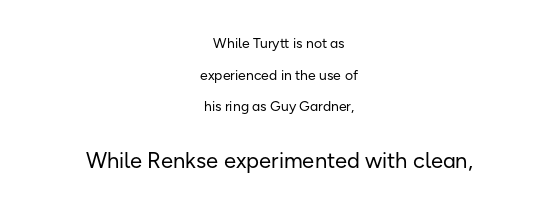
This is the regular roman posture of the typeface. Rows of type keep a wide berth in the vertical direction. Notice how the passage keeps no hard edge, just a central spine. Each word holds together tightly as a unit, with standard inter-letter gaps.
